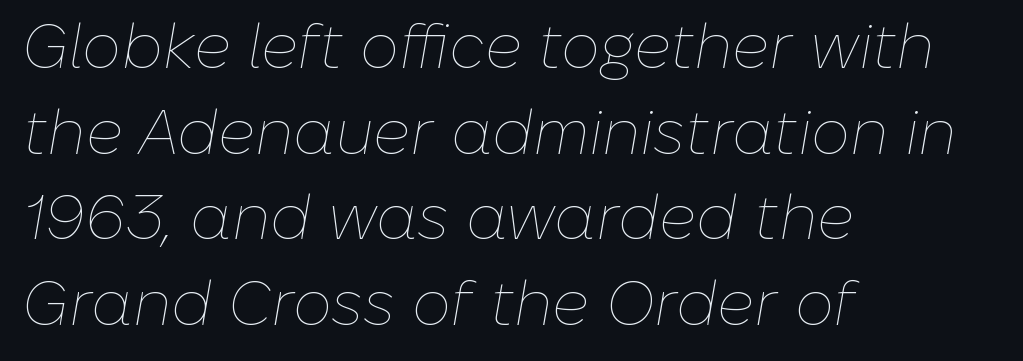
{"italic": "yes", "lean": "right", "slant_degrees": 10, "bold": "no", "weight": "thin", "width": "normal", "stroke_contrast": "low", "x_height": "medium", "monospaced": "no", "underline": "no", "align": "left", "line_spacing": "normal", "line_spacing_ratio": 1.38, "letter_spacing": "normal", "letter_spacing_em": 0.0, "glyph_px": 62}
